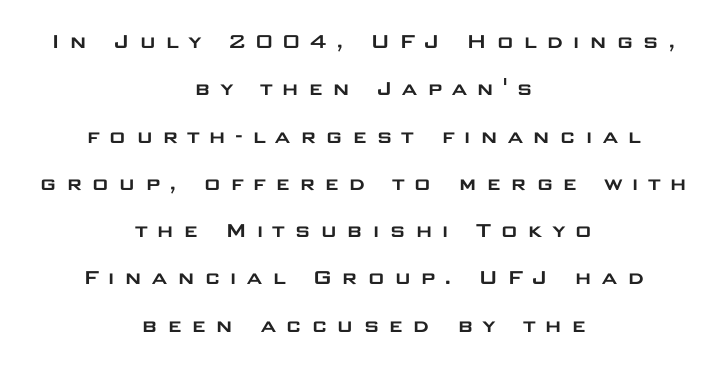
These lines stand farther apart than default settings would place them. Words appear elongated and porous because spacing is wide. The words here are not underlined. The text block is weighted toward neither margin, spreading evenly from the middle. Posture: vertical.
